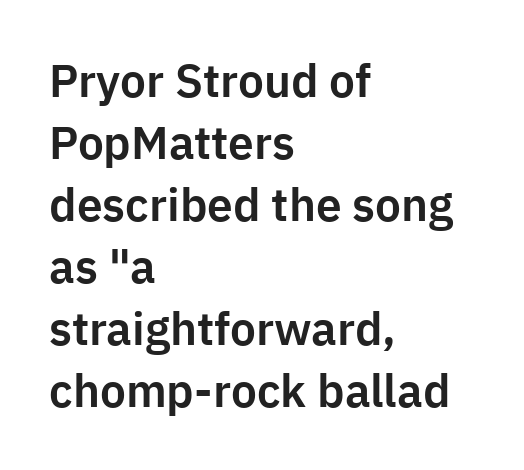
Q: Is the text italic (slanted)? A: No, it is upright.
Q: Is the typeface a serif or a sans-serif typeface? A: Sans-serif.
Q: Is the text underlined? A: No.
Q: How is the paragraph aligned? A: Left-aligned.
Q: Is the spacing between letters normal or unusually wide? A: Normal.
Q: Is the spacing between lines tight, normal or loose? A: Normal.
Q: Width (condensed, normal, or wide)? A: Normal.
Q: Stroke contrast? A: Low.
Q: x-height? A: Medium.
Q: Monospaced? A: No.
